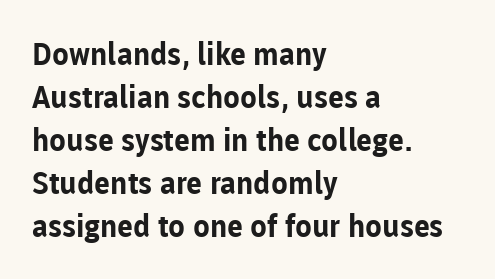
In terms of letterspacing, this is plain default setting. The rendering uses natural spacing where letterforms have individual widths. This sample uses a sans-serif face. No word sits above an underline. This is the regular roman posture of the typeface. All the whitespace from short lines collects on the right.
